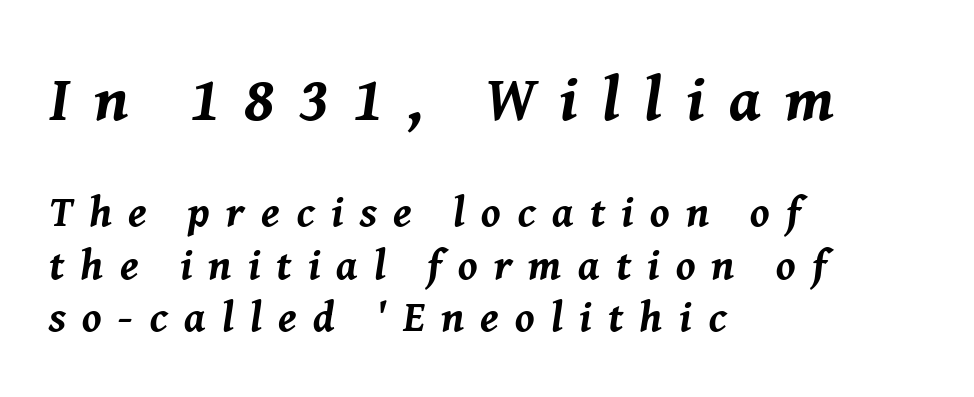
These lines are rendered in a variable-pitch font. Look at the stroke-to-counter ratio: heavy, a bold. The earlier block is typeset at a bigger size than the later block. Leftover space on each line is placed entirely after the last word. The space directly below the letters is spotless. Loose tracking; the words dissolve into strings of separated letters.
